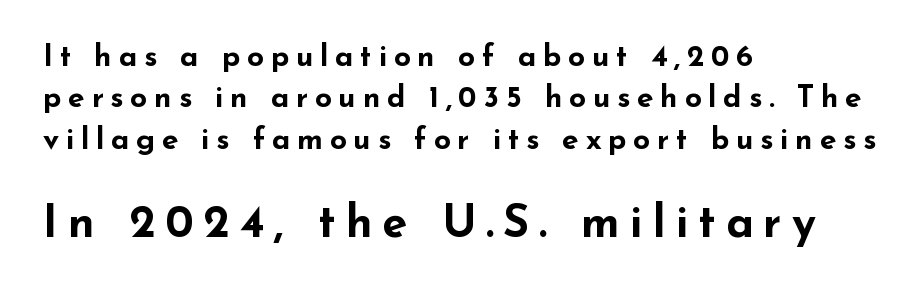
The image shows 45 px bold, wide sans-serif type, upright; set left-aligned, normal line spacing (1.38x), unusually wide letter spacing (+0.22 em), not underlined; the second (bottom) block is 1.5x larger; low stroke contrast and a small x-height.
